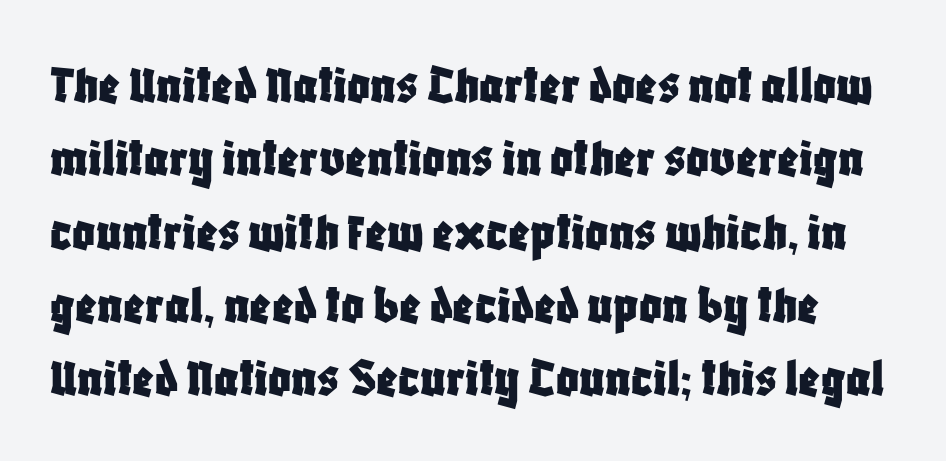
Q: Is the text italic (slanted)? A: No, it is upright.
Q: Is the typeface a serif or a sans-serif typeface? A: Sans-serif.
Q: Is the text underlined? A: No.
Q: Is the spacing between letters normal or unusually wide? A: Normal.
Q: Is the spacing between lines tight, normal or loose? A: Normal.
Q: Width (condensed, normal, or wide)? A: Condensed.
Q: Stroke contrast? A: Low.
Q: x-height? A: Large.
Q: Monospaced? A: No.
